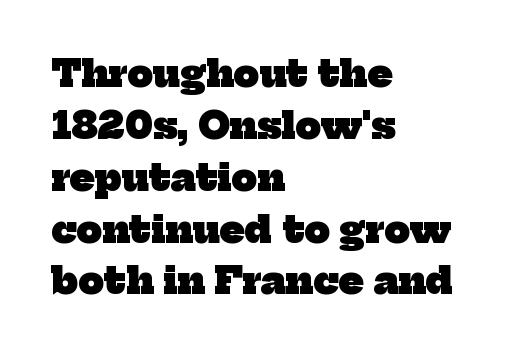
Notice how thick the strokes are: this is what a full bold looks like. The rendering uses natural spacing where letterforms have individual widths. Reading down the block, your eye returns to a fixed left position each line. Typographically, this falls in the serif category.
